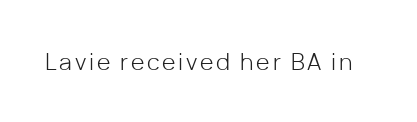
Q: Is the text bold? A: No.
Q: Is the text italic (slanted)? A: No, it is upright.
Q: Is the text underlined? A: No.
